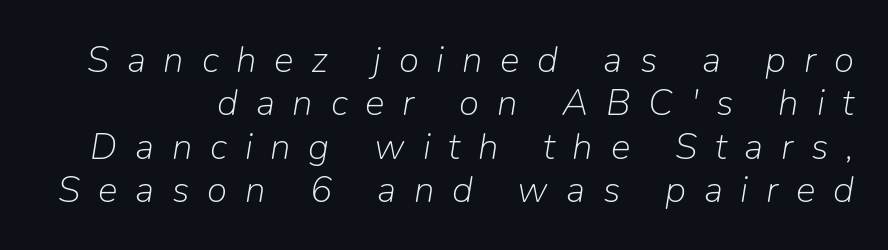
{"italic": "yes", "lean": "right", "slant_degrees": 9, "bold": "no", "weight": "light", "width": "normal", "stroke_contrast": "low", "x_height": "medium", "monospaced": "no", "underline": "no", "line_spacing_ratio": 1.17, "letter_spacing": "wide", "letter_spacing_em": 0.48, "glyph_px": 37}
